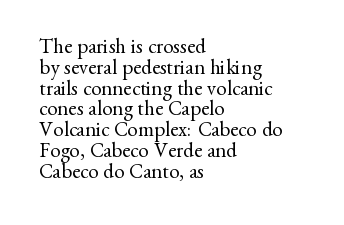
The image shows 21 px text type, upright; set left-aligned, tight line spacing (0.99x), normal letter spacing, not underlined.
